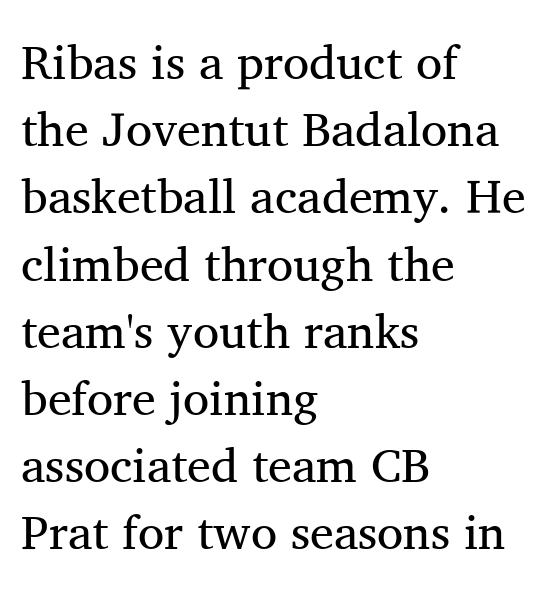
Q: Is the text bold? A: No.
Q: Is the text italic (slanted)? A: No, it is upright.
Q: Is the typeface a serif or a sans-serif typeface? A: Serif.
Q: Is the text underlined? A: No.
Q: How is the paragraph aligned? A: Left-aligned.
Q: Is the spacing between letters normal or unusually wide? A: Normal.
Q: Is the spacing between lines tight, normal or loose? A: Normal.
Q: Width (condensed, normal, or wide)? A: Normal.
Q: Stroke contrast? A: Medium.
Q: x-height? A: Medium.
Q: Monospaced? A: No.
